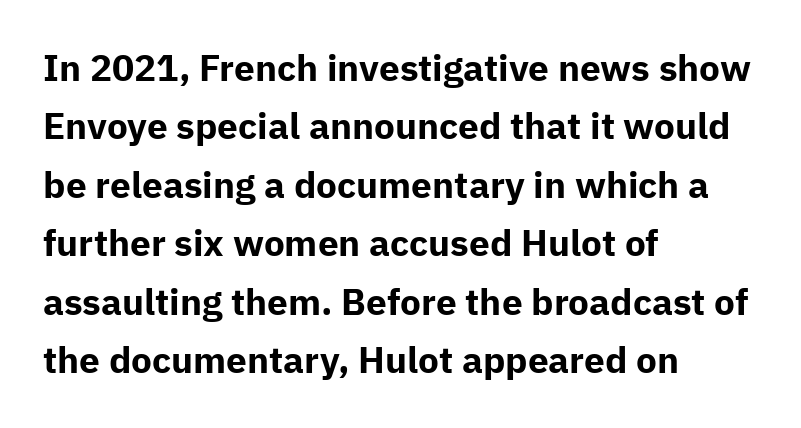
Q: Is the text bold? A: Yes.
Q: Is the text italic (slanted)? A: No, it is upright.
Q: Is the typeface a serif or a sans-serif typeface? A: Sans-serif.
Q: Is the text underlined? A: No.
Q: How is the paragraph aligned? A: Left-aligned.
Q: Is the spacing between letters normal or unusually wide? A: Normal.
Q: Is the spacing between lines tight, normal or loose? A: Normal.
Q: Width (condensed, normal, or wide)? A: Normal.
Q: Stroke contrast? A: Low.
Q: x-height? A: Medium.
Q: Monospaced? A: No.
